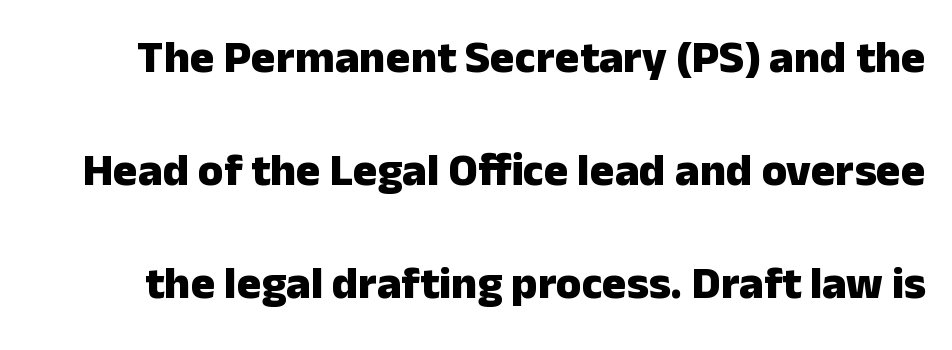
You could not count columns in this text — the font is proportionally spaced. Each word holds together tightly as a unit, with standard inter-letter gaps. Each row of text sits above clean, open space. Designer's note — italics off, roman on. Leading is clearly above the norm, producing a sparse column.
